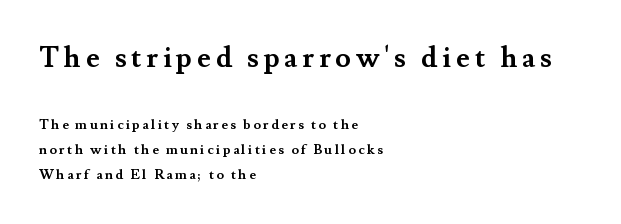
The image shows 29 px semibold serif type, upright; set left-aligned, line spacing 1.81x, not underlined; the first (top) block is 2.07x larger; medium stroke contrast and a small x-height.
